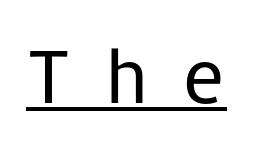
Tracking here is generous; glyphs stand well apart from one another. Students, observe the line beneath the letters — that is underlining. Each letter keeps its own natural width here, so spacing adapts to shape. The lettering stays uniformly vertical, giving the passage a roman look. A quiet, ordinary-to-light weight characterises the typeface. Letterform terminals end flat and unadorned throughout the passage.
